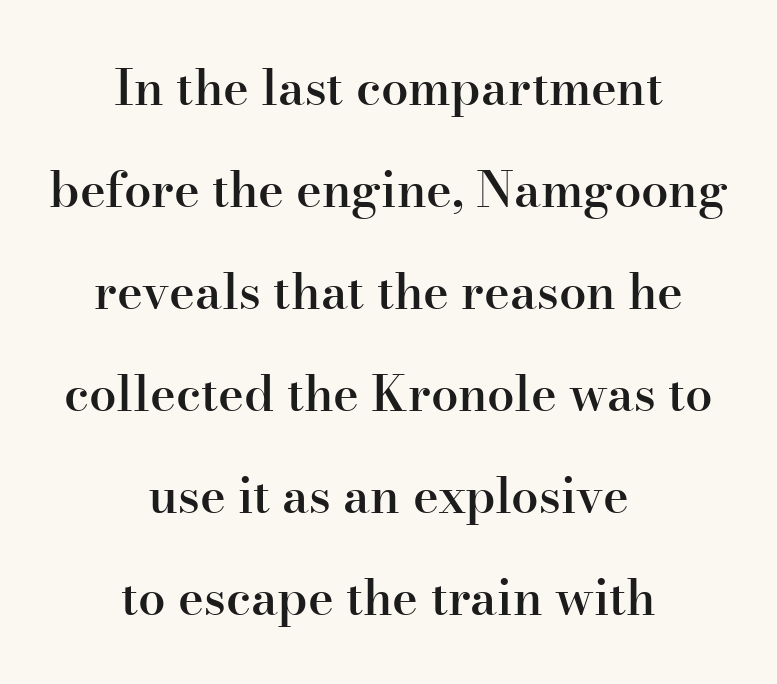
These lines carry some extra weight — a demibold, not a full bold. Centered paragraph, ragged on both sides. The letters carry serifs — small finishing strokes at the ends of their stems. Leading: increased.
